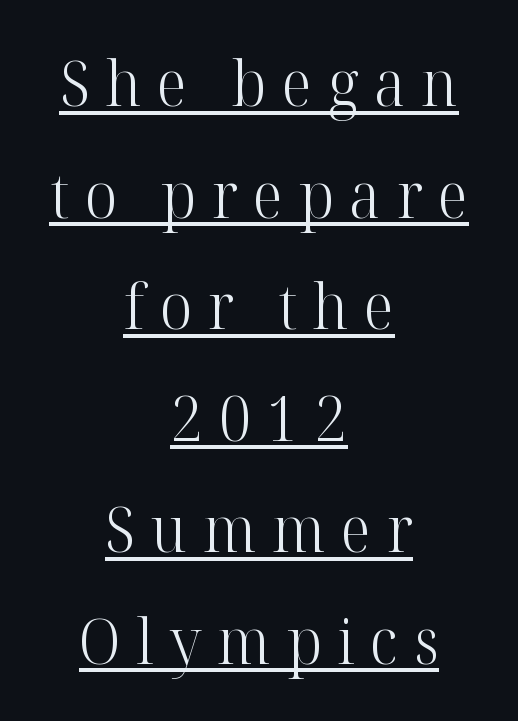
Old-style or modern, the face here clearly has serifs. A baseline rule has been typeset under these characters. Horizontally, the lines are justified to the midpoint only. Heaviness? Minimal to ordinary, like unemphasized prose.
